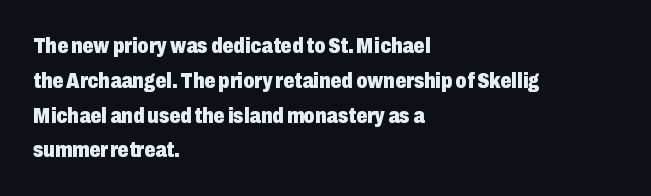
{"italic": "no", "bold": "yes", "underline": "no", "align": "left", "line_spacing": "normal", "line_spacing_ratio": 1.58, "letter_spacing": "normal", "letter_spacing_em": 0.0, "glyph_px": 22}
